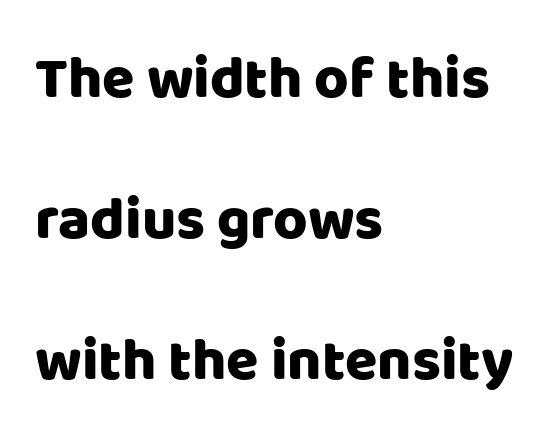
You could not count columns in this text — the font is proportionally spaced. The typesetter chose a ragged-right arrangement here. The letters stand upright; this is a roman face. Quick note: interline space is abundant.
